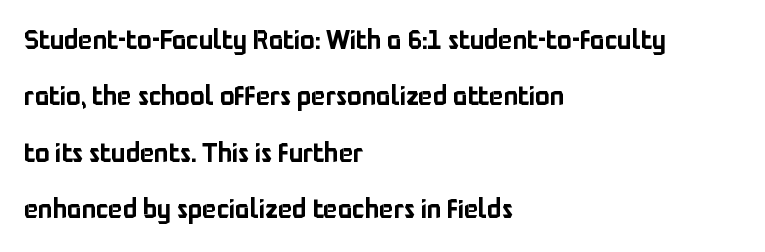
The image shows 27 px text type, upright; set left-aligned, loose line spacing (2.09x), normal letter spacing, not underlined.
